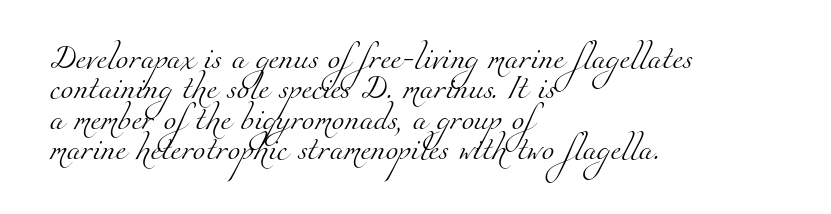
Honestly, the letter spacing is just normal — you wouldn't notice it. Each line starts at the same left margin while the right side varies. Interline gaps are of average width in this sample. Stroke thickness stays within the range of a standard reading face or lighter. Decoration check: the copy has no underline.
